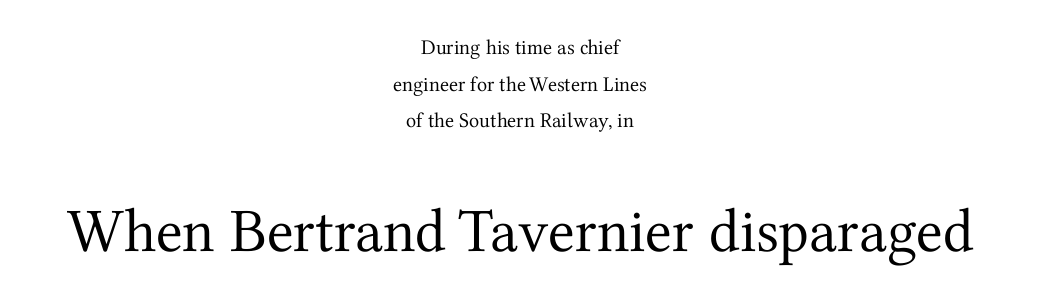
The image shows 62 px regular-weight serif type, upright; set centered, line spacing 1.75x, normal letter spacing, not underlined; the second (bottom) block is 2.95x larger; medium stroke contrast and a medium x-height.
